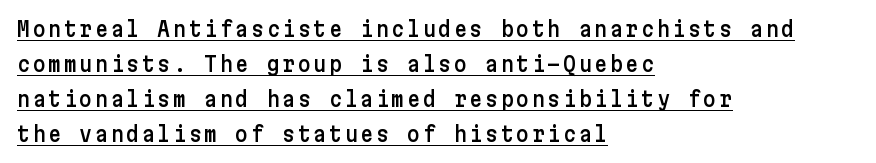
Q: Is the text italic (slanted)? A: No, it is upright.
Q: Is the text underlined? A: Yes.
Q: How is the paragraph aligned? A: Left-aligned.
